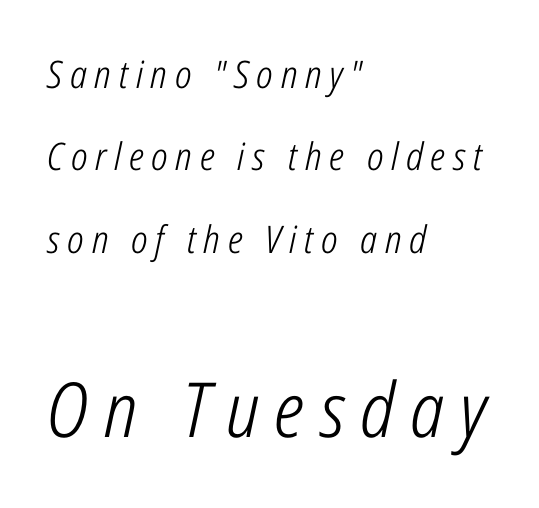
The image shows 76 px light, condensed type, italic (leaning right); set left-aligned, loose line spacing (2.17x), unusually wide letter spacing (+0.2 em), not underlined; the second (bottom) block is 2.0x larger; low stroke contrast and a medium x-height.
